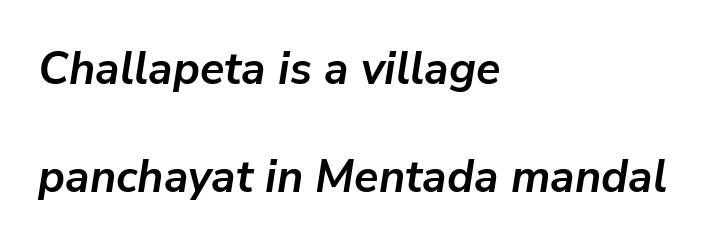
{"italic": "yes", "lean": "right", "slant_degrees": 9, "bold": "yes", "weight": "semibold", "width": "normal", "stroke_contrast": "low", "x_height": "medium", "monospaced": "no", "underline": "no", "align": "left", "line_spacing": "loose", "line_spacing_ratio": 2.39, "letter_spacing": "normal", "letter_spacing_em": 0.0, "glyph_px": 45}
